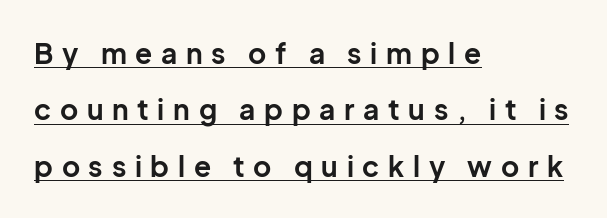
Q: Is the text bold? A: Yes.
Q: Is the text italic (slanted)? A: No, it is upright.
Q: Is the typeface a serif or a sans-serif typeface? A: Sans-serif.
Q: Is the text underlined? A: Yes.
Q: How is the paragraph aligned? A: Left-aligned.
Q: Is the spacing between letters normal or unusually wide? A: Unusually wide.
Q: Is the spacing between lines tight, normal or loose? A: Loose.
Q: Width (condensed, normal, or wide)? A: Normal.
Q: Stroke contrast? A: Low.
Q: x-height? A: Medium.
Q: Monospaced? A: No.
